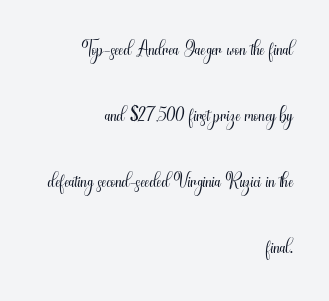
{"serif": "no", "bold": "no", "weight": "light", "width": "condensed", "stroke_contrast": "medium", "x_height": "small", "monospaced": "no", "underline": "no", "align": "right", "line_spacing": "loose", "line_spacing_ratio": 2.28, "letter_spacing": "normal", "letter_spacing_em": 0.0, "glyph_px": 29}
